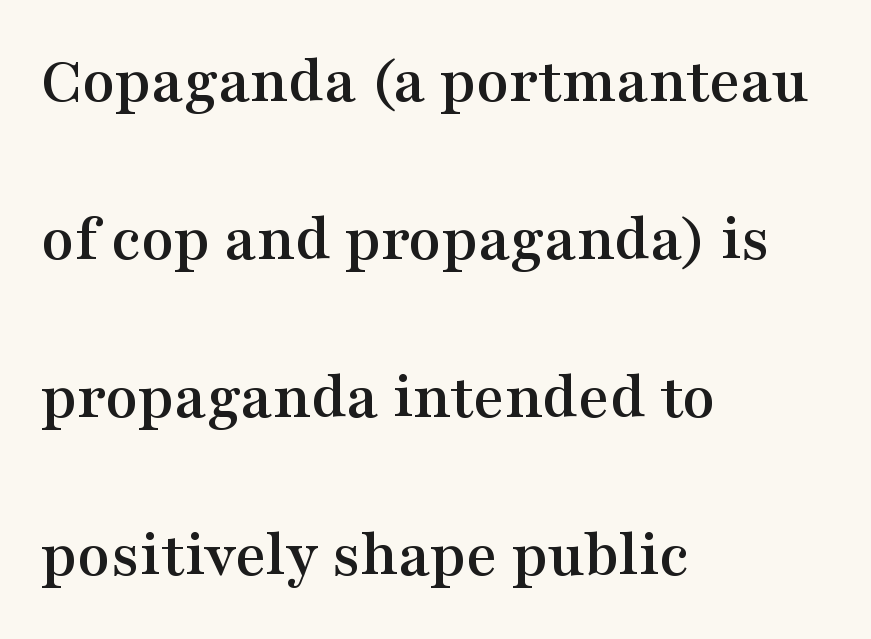
Q: Is the text italic (slanted)? A: No, it is upright.
Q: Is the typeface a serif or a sans-serif typeface? A: Serif.
Q: Is the text underlined? A: No.
Q: How is the paragraph aligned? A: Left-aligned.
Q: Is the spacing between letters normal or unusually wide? A: Normal.
Q: Is the spacing between lines tight, normal or loose? A: Loose.
Q: Width (condensed, normal, or wide)? A: Wide.
Q: Stroke contrast? A: Medium.
Q: x-height? A: Medium.
Q: Monospaced? A: No.
